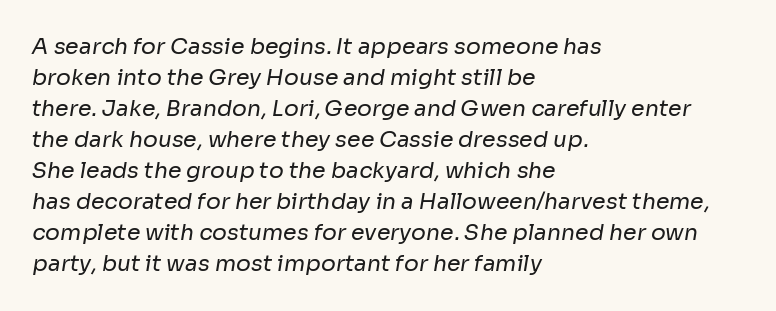
The image shows 22 px text type; set left-aligned, normal line spacing (1.41x), normal letter spacing, not underlined.
